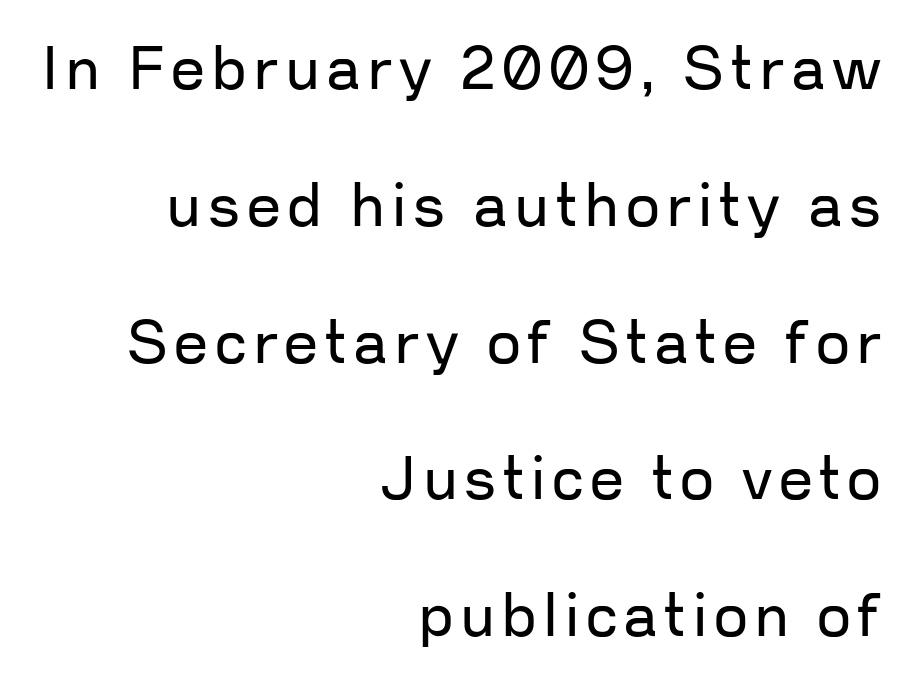
{"serif": "no", "italic": "no", "bold": "no", "weight": "regular", "width": "normal", "stroke_contrast": "low", "x_height": "medium", "monospaced": "no", "underline": "no", "align": "right", "line_spacing": "loose", "line_spacing_ratio": 2.28, "glyph_px": 60}
